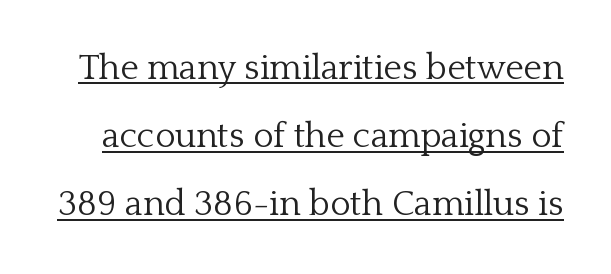
Q: Is the text bold? A: No.
Q: Is the text italic (slanted)? A: No, it is upright.
Q: Is the typeface a serif or a sans-serif typeface? A: Serif.
Q: Is the text underlined? A: Yes.
Q: Is the spacing between letters normal or unusually wide? A: Normal.
Q: Is the spacing between lines tight, normal or loose? A: Loose.
Q: Width (condensed, normal, or wide)? A: Normal.
Q: Stroke contrast? A: Low.
Q: x-height? A: Medium.
Q: Monospaced? A: No.
